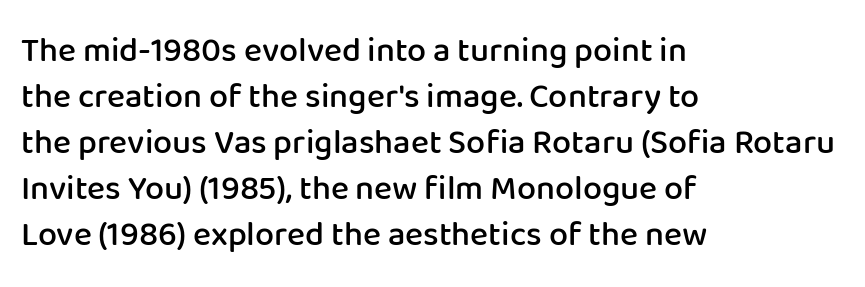
The lines are quadded left. Underline: absent. Is the letter spacing exaggerated? No — it looks like the ordinary default. The axis of the letterforms is exactly vertical.
